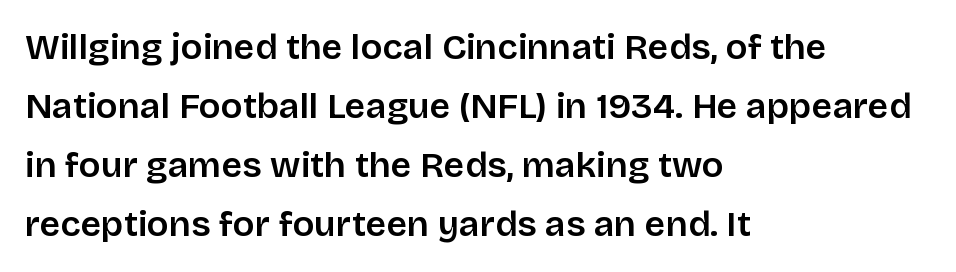
Q: Is the text italic (slanted)? A: No, it is upright.
Q: Is the typeface a serif or a sans-serif typeface? A: Sans-serif.
Q: Is the text underlined? A: No.
Q: How is the paragraph aligned? A: Left-aligned.
Q: Is the spacing between letters normal or unusually wide? A: Normal.
Q: Is the spacing between lines tight, normal or loose? A: Normal.
Q: Width (condensed, normal, or wide)? A: Normal.
Q: Stroke contrast? A: Low.
Q: x-height? A: Large.
Q: Monospaced? A: No.
